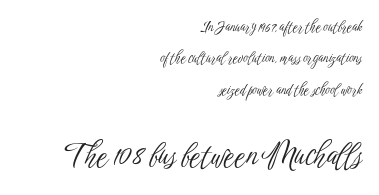
{"serif": "no", "bold": "no", "weight": "light", "width": "condensed", "stroke_contrast": "low", "x_height": "medium", "monospaced": "no", "underline": "no", "align": "right", "line_spacing": "loose", "line_spacing_ratio": 2.25, "letter_spacing": "normal", "letter_spacing_em": 0.0, "larger_block": "second", "size_ratio": 2.14, "glyph_px": 30}
